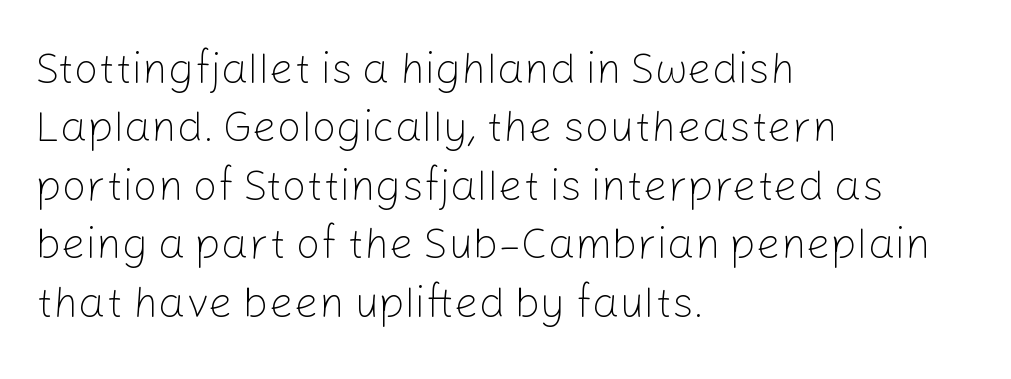
The image shows 43 px light sans-serif type, upright; set left-aligned, normal line spacing (1.36x), normal letter spacing, not underlined; low stroke contrast and a medium x-height.
